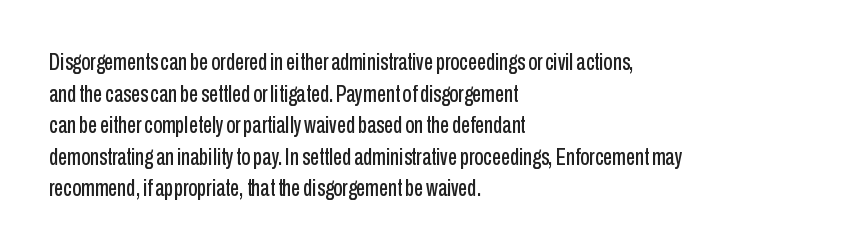
{"italic": "no", "underline": "no", "align": "left", "line_spacing": "normal", "line_spacing_ratio": 1.37, "letter_spacing": "normal", "letter_spacing_em": 0.0, "glyph_px": 23}
